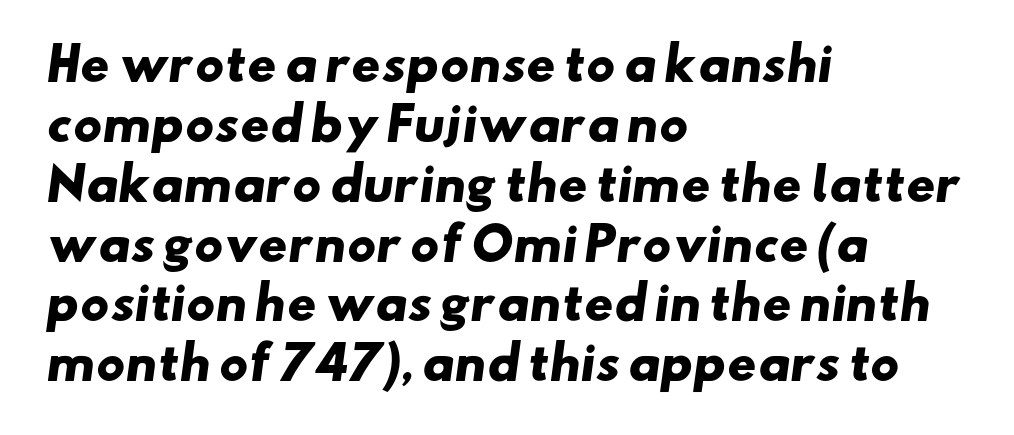
{"serif": "no", "bold": "yes", "weight": "heavy", "width": "wide", "stroke_contrast": "low", "x_height": "small", "monospaced": "no", "underline": "no", "align": "left", "line_spacing": "normal", "line_spacing_ratio": 1.33, "letter_spacing": "normal", "letter_spacing_em": 0.0, "glyph_px": 45}
